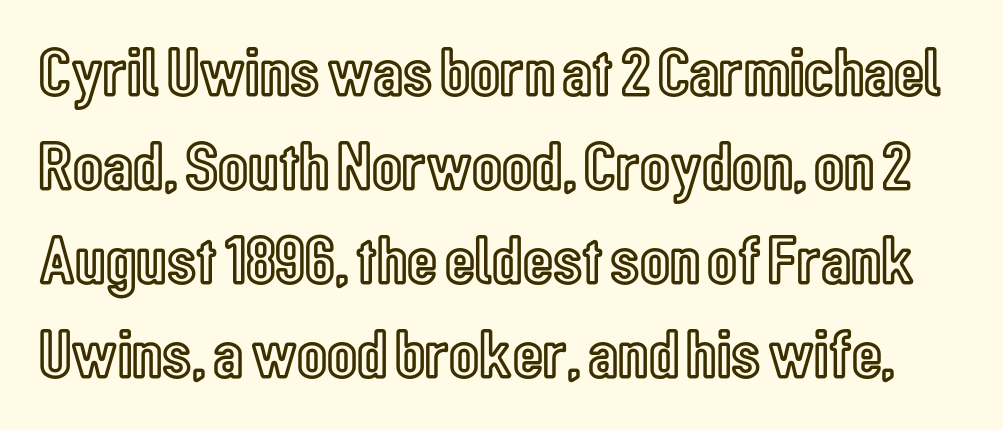
Q: Is the text italic (slanted)? A: No, it is upright.
Q: Is the text underlined? A: No.
Q: Is the spacing between letters normal or unusually wide? A: Normal.
Q: Is the spacing between lines tight, normal or loose? A: Normal.
Q: Width (condensed, normal, or wide)? A: Condensed.
Q: x-height? A: Medium.
Q: Monospaced? A: No.
